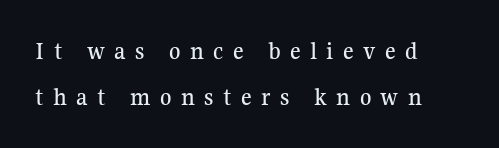
A roman cut, with each character standing at attention. Characters follow at a spacing far wider than the type designer built in. Visually the block forms a straight wall on the left and a jagged coastline on the right. Type without underlining.
